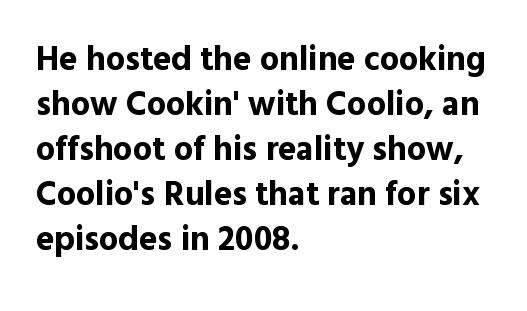
The paragraph has a hard left edge and a soft right edge. Summary of vertical rhythm: regular, with standard interline spacing. Varying glyph widths throughout — classic text-font behaviour. Serif or sans? Sans — the stroke terminals are bare.
